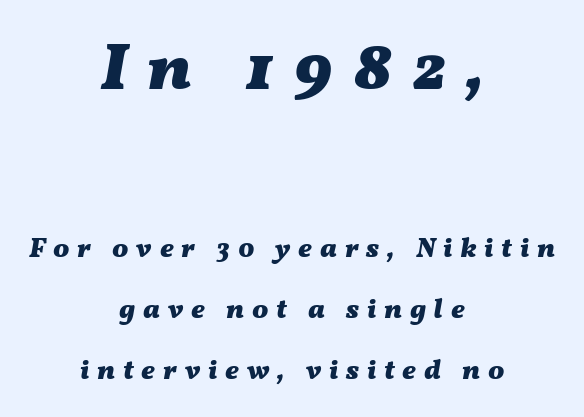
{"italic": "yes", "lean": "right", "slant_degrees": 11, "bold": "yes", "weight": "heavy", "width": "wide", "stroke_contrast": "medium", "x_height": "medium", "monospaced": "no", "underline": "no", "align": "center", "line_spacing": "loose", "line_spacing_ratio": 2.27, "letter_spacing": "wide", "letter_spacing_em": 0.29, "larger_block": "first", "size_ratio": 2.48, "glyph_px": 67}
